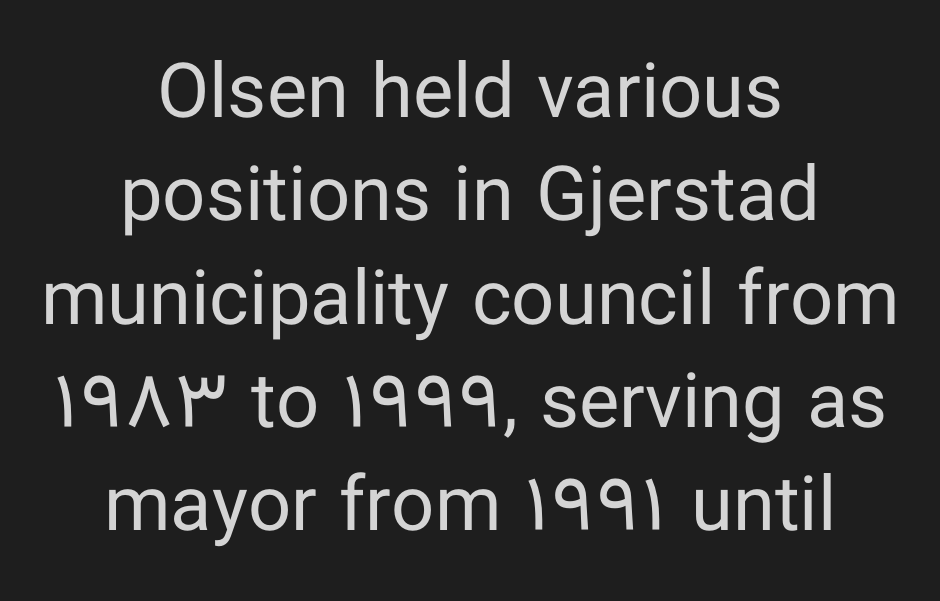
The image shows 76 px regular-weight sans-serif type, upright; set centered, normal line spacing (1.36x), normal letter spacing, not underlined; low stroke contrast and a medium x-height.
